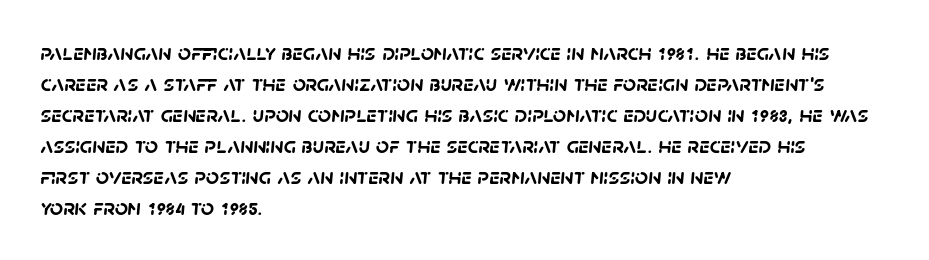
{"bold": "yes", "underline": "no", "align": "left", "line_spacing": "normal", "line_spacing_ratio": 1.35, "letter_spacing": "normal", "letter_spacing_em": 0.0, "glyph_px": 23}
